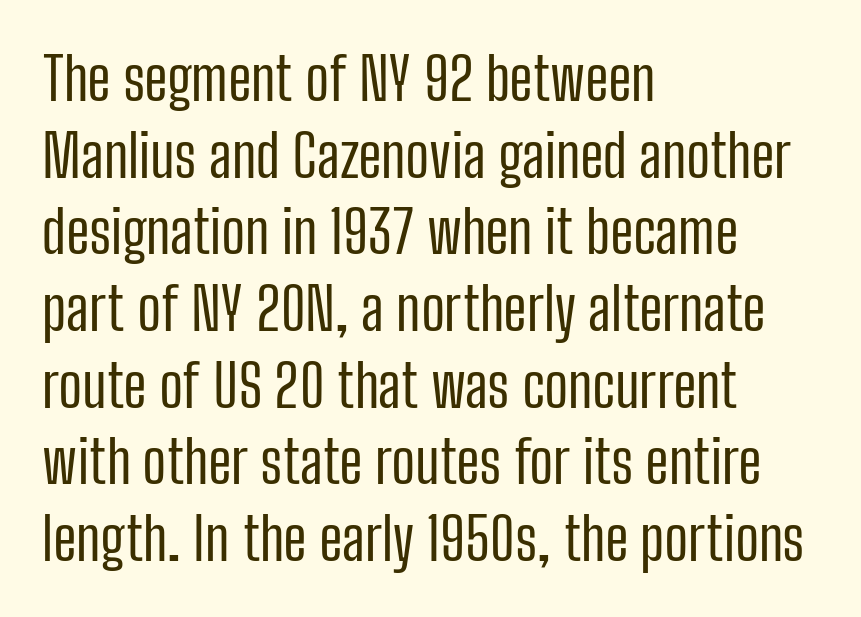
The image shows 59 px regular-weight, condensed sans-serif type, upright; set left-aligned, normal line spacing (1.3x), normal letter spacing, not underlined; low stroke contrast and a medium x-height.
